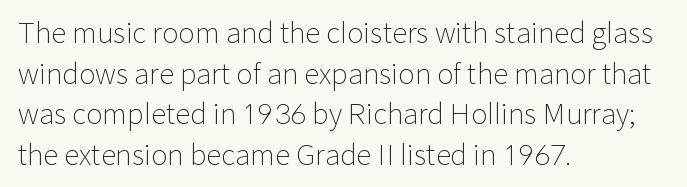
Q: Is the text bold? A: No.
Q: Is the text italic (slanted)? A: No, it is upright.
Q: Is the typeface a serif or a sans-serif typeface? A: Sans-serif.
Q: Is the text underlined? A: No.
Q: How is the paragraph aligned? A: Left-aligned.
Q: Is the spacing between letters normal or unusually wide? A: Normal.
Q: Is the spacing between lines tight, normal or loose? A: Normal.
Q: Width (condensed, normal, or wide)? A: Normal.
Q: Stroke contrast? A: Low.
Q: x-height? A: Medium.
Q: Monospaced? A: No.
